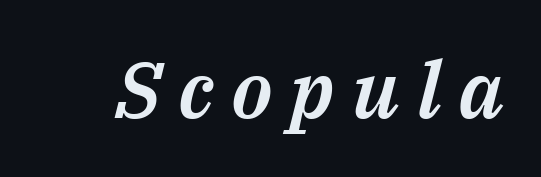
{"italic": "yes", "lean": "right", "slant_degrees": 14, "width": "normal", "stroke_contrast": "medium", "x_height": "medium", "monospaced": "no", "underline": "no", "letter_spacing": "wide", "letter_spacing_em": 0.22, "glyph_px": 79}
